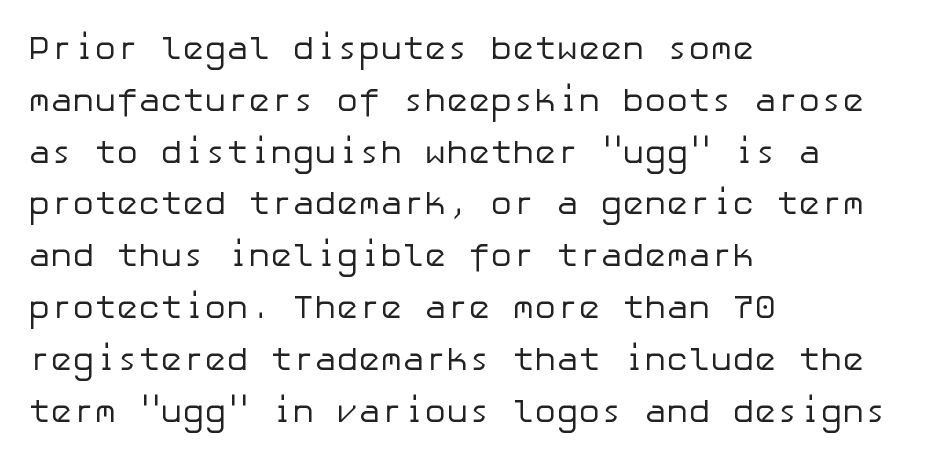
Is there much room between lines? A standard amount, neither cramped nor airy. Observe the ordinary spacing: letters are neighbours, not strangers. These lines are set flush left with a ragged right edge. The gap between lines stays unmarked.
